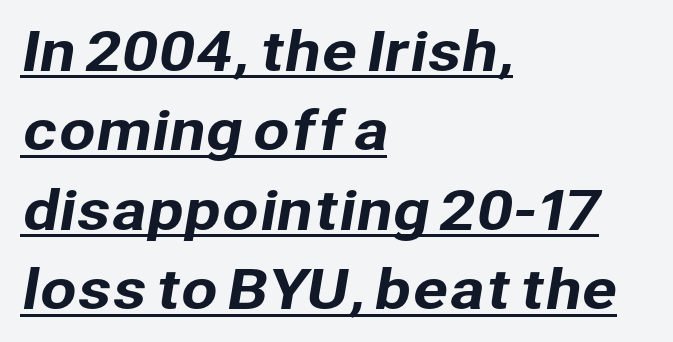
{"serif": "no", "width": "normal", "stroke_contrast": "low", "x_height": "medium", "monospaced": "no", "underline": "yes", "align": "left", "line_spacing": "normal", "line_spacing_ratio": 1.5, "letter_spacing": "normal", "letter_spacing_em": 0.0, "glyph_px": 53}
